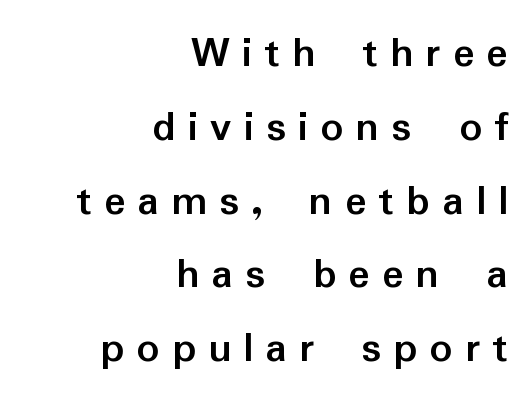
The image shows 45 px semibold sans-serif type, upright; set right-aligned, normal line spacing (1.64x), unusually wide letter spacing (+0.27 em), not underlined; low stroke contrast and a medium x-height.
